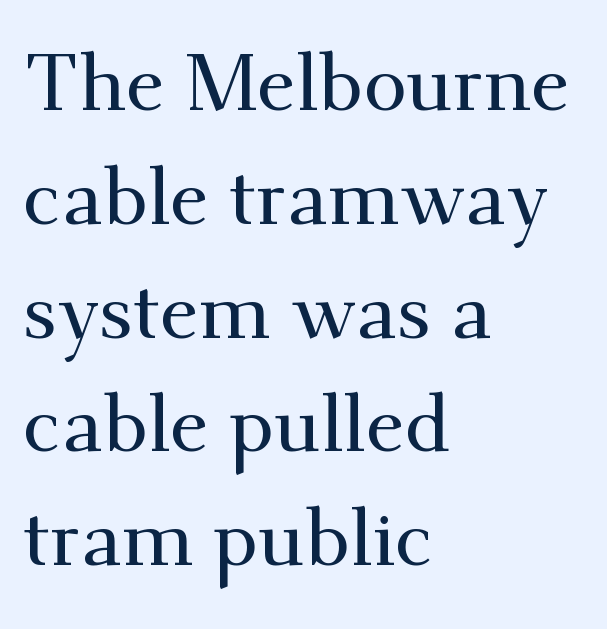
The image shows 79 px serif type, upright; set left-aligned, normal line spacing (1.44x), normal letter spacing, not underlined; medium stroke contrast and a small x-height.
